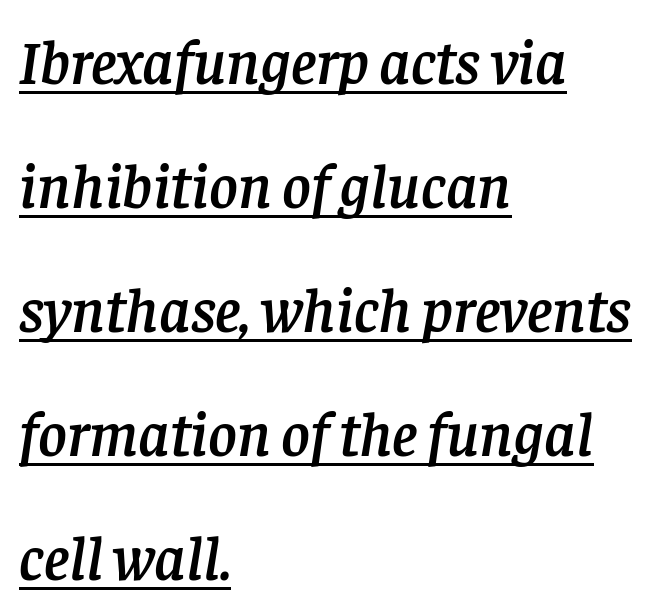
The image shows 62 px serif type, italic (leaning right); set left-aligned, loose line spacing (2.0x), normal letter spacing, underlined; low stroke contrast and a large x-height.
